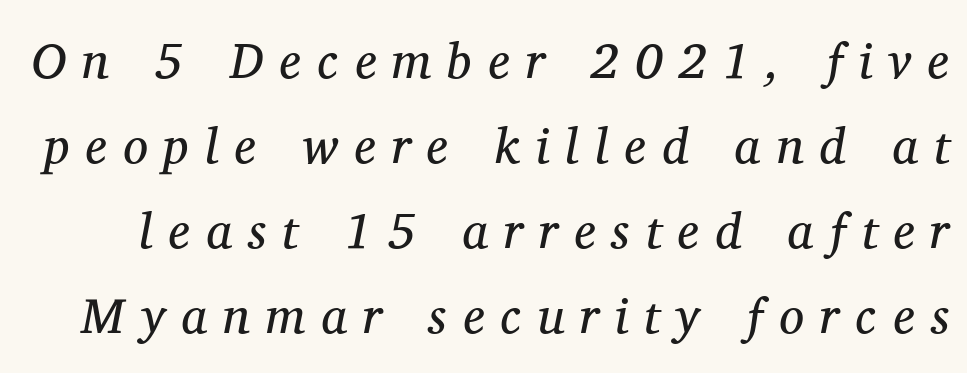
{"serif": "yes", "italic": "yes", "lean": "right", "slant_degrees": 11, "bold": "no", "weight": "regular", "width": "normal", "stroke_contrast": "medium", "x_height": "medium", "monospaced": "no", "underline": "no", "line_spacing": "normal", "line_spacing_ratio": 1.7, "letter_spacing": "wide", "letter_spacing_em": 0.32, "glyph_px": 50}
